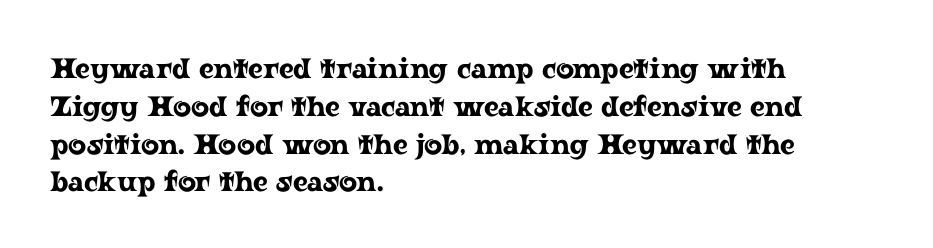
The image shows 28 px wide serif type, upright; set left-aligned, normal line spacing (1.35x), normal letter spacing, not underlined; low stroke contrast and a medium x-height.
